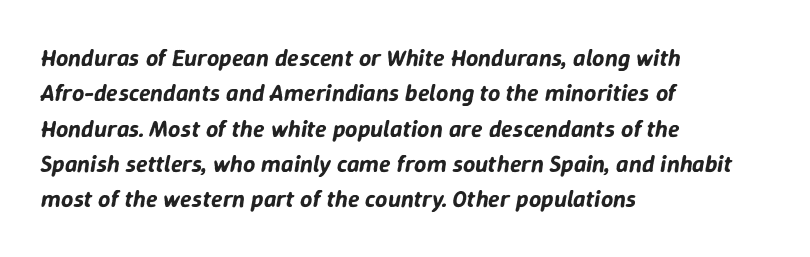
Looking at the ascenders, they clearly lean. The rendering uses a moderate line-height, typical for paragraphs. This rendering uses left alignment, leaving the right contour irregular. Default kerning and tracking; the words read as compact shapes.
